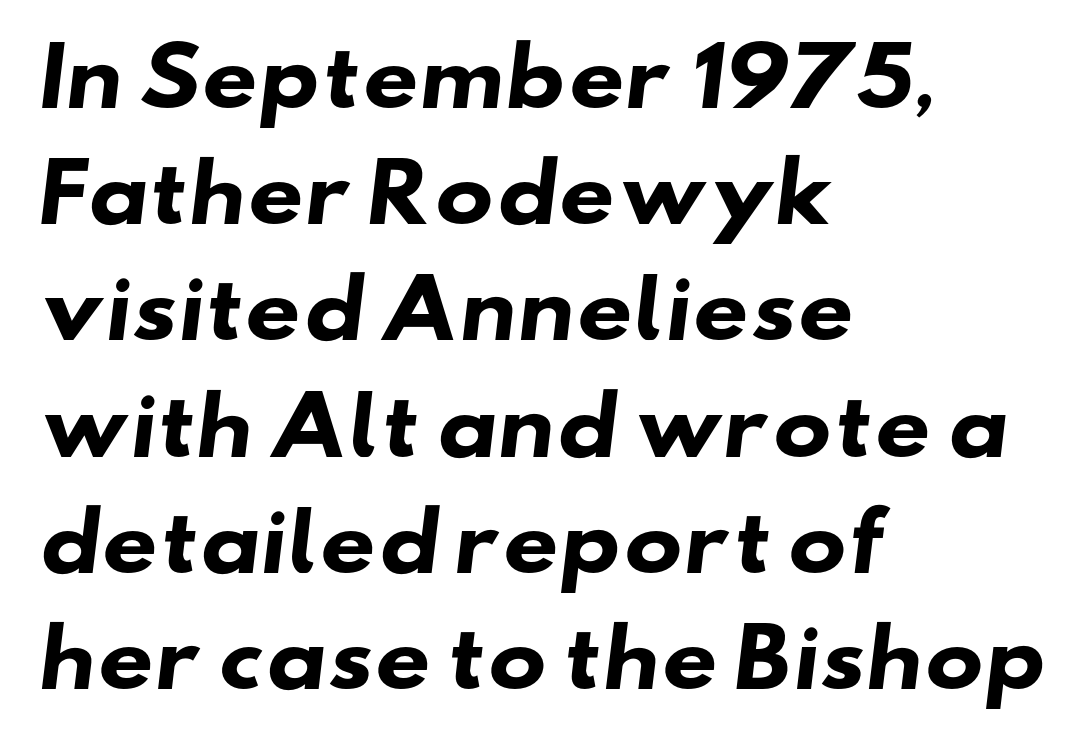
Q: Is the text bold? A: Yes.
Q: Is the typeface a serif or a sans-serif typeface? A: Sans-serif.
Q: Is the text underlined? A: No.
Q: How is the paragraph aligned? A: Left-aligned.
Q: Is the spacing between letters normal or unusually wide? A: Normal.
Q: Is the spacing between lines tight, normal or loose? A: Normal.
Q: Width (condensed, normal, or wide)? A: Wide.
Q: Stroke contrast? A: Low.
Q: x-height? A: Small.
Q: Monospaced? A: No.
